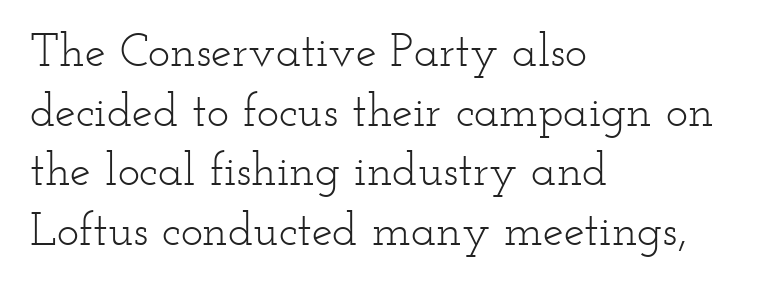
The image shows 47 px light, wide serif type, upright; set left-aligned, normal line spacing (1.27x), normal letter spacing, not underlined; low stroke contrast and a small x-height.
